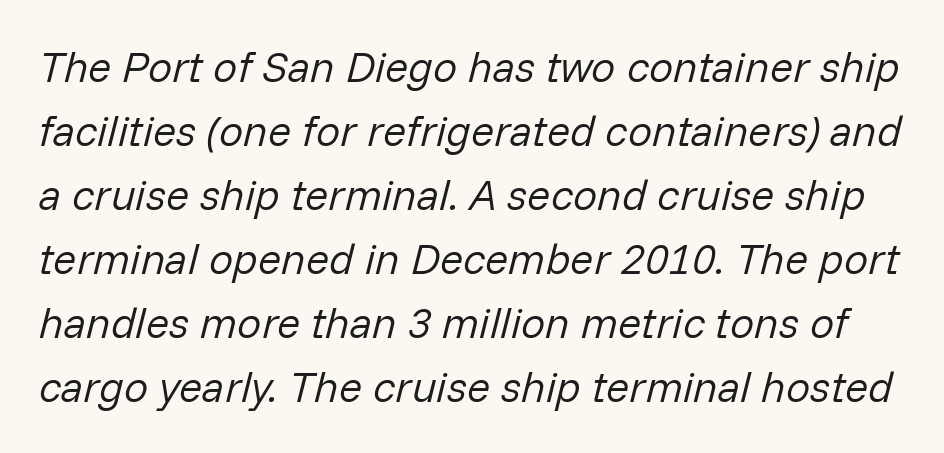
Looks like regular typesetting: each glyph gets only the width it needs. Nobody drew a line under any word here. The strokes carry an ordinary text weight at most. These lines keep a tight, regular rhythm from letter to letter.
